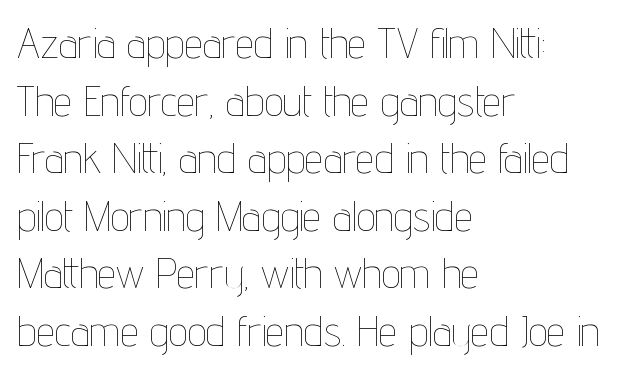
Q: Is the text bold? A: No.
Q: Is the text italic (slanted)? A: No, it is upright.
Q: Is the text underlined? A: No.
Q: How is the paragraph aligned? A: Left-aligned.
Q: Is the spacing between letters normal or unusually wide? A: Normal.
Q: Is the spacing between lines tight, normal or loose? A: Normal.
Q: Width (condensed, normal, or wide)? A: Condensed.
Q: Stroke contrast? A: Low.
Q: x-height? A: Medium.
Q: Monospaced? A: No.
